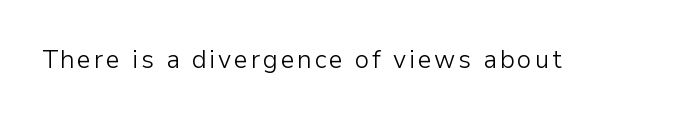
Q: Is the text bold? A: No.
Q: Is the text italic (slanted)? A: No, it is upright.
Q: Is the text underlined? A: No.
